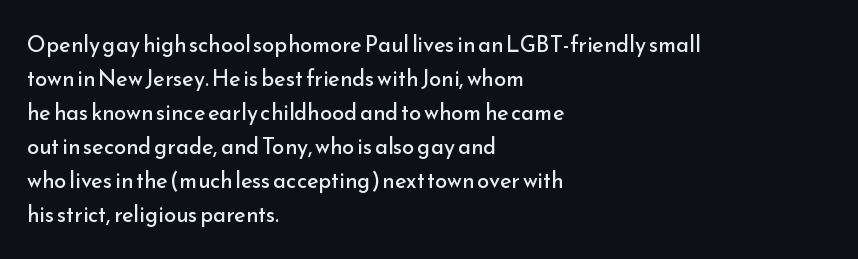
Caption: multi-line text, flush left, ragged right. Rendered with straight, roman letterforms. Beneath every word, the page is bare. Weight: not bold — regular or lighter. Nobody touched the tracking dial on this one. Vertically, the passage feels balanced, rows spaced as you'd expect.
